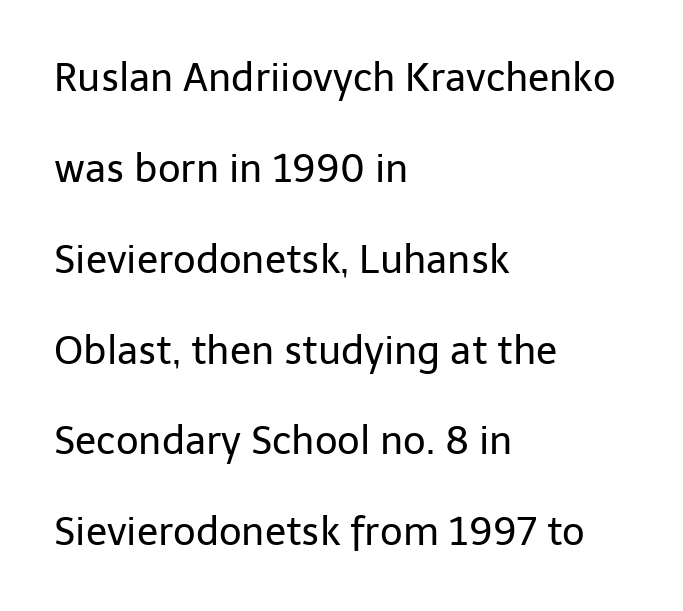
Q: Is the text bold? A: No.
Q: Is the text italic (slanted)? A: No, it is upright.
Q: Is the typeface a serif or a sans-serif typeface? A: Sans-serif.
Q: Is the text underlined? A: No.
Q: How is the paragraph aligned? A: Left-aligned.
Q: Is the spacing between letters normal or unusually wide? A: Normal.
Q: Is the spacing between lines tight, normal or loose? A: Loose.
Q: Width (condensed, normal, or wide)? A: Normal.
Q: Stroke contrast? A: Low.
Q: x-height? A: Medium.
Q: Monospaced? A: No.
